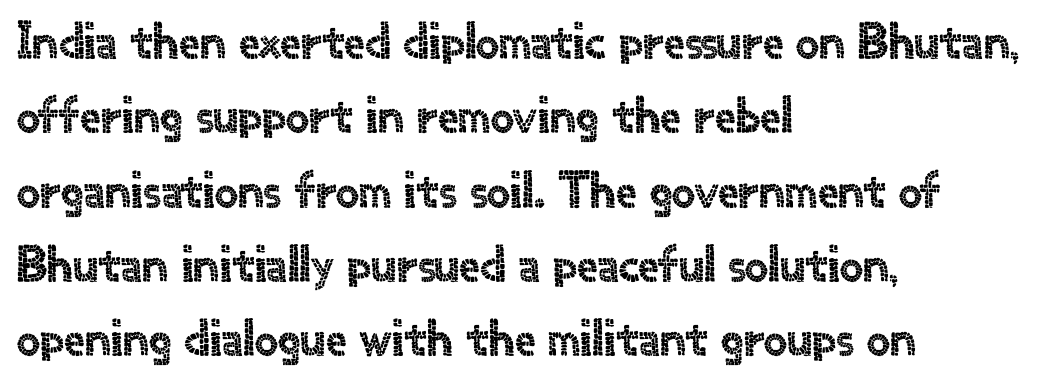
How would I describe the line gaps? Plain and ordinary. This is sans-serif lettering, the kind often seen on screens and signage. In terms of letterspacing, this is plain default setting. Italic? Not at all — the glyphs are vertical.
